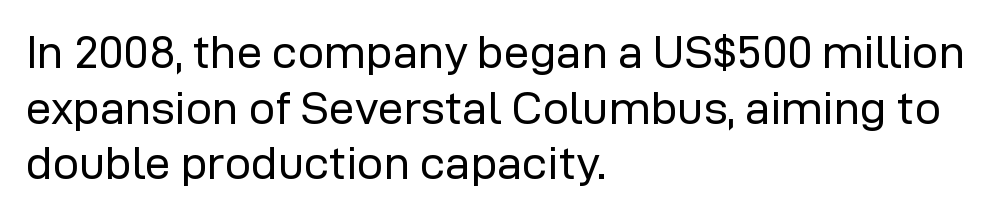
Q: Is the text bold? A: No.
Q: Is the text italic (slanted)? A: No, it is upright.
Q: Is the typeface a serif or a sans-serif typeface? A: Sans-serif.
Q: Is the text underlined? A: No.
Q: How is the paragraph aligned? A: Left-aligned.
Q: Is the spacing between letters normal or unusually wide? A: Normal.
Q: Width (condensed, normal, or wide)? A: Normal.
Q: Stroke contrast? A: Low.
Q: x-height? A: Medium.
Q: Monospaced? A: No.
